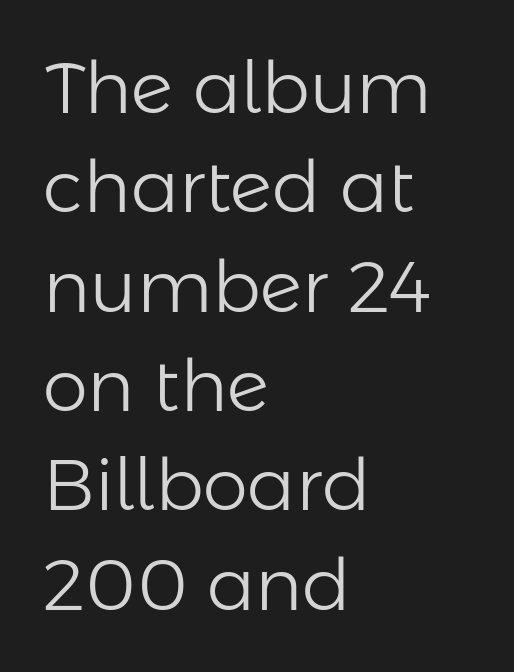
Q: Is the text bold? A: No.
Q: Is the text italic (slanted)? A: No, it is upright.
Q: Is the typeface a serif or a sans-serif typeface? A: Sans-serif.
Q: Is the text underlined? A: No.
Q: How is the paragraph aligned? A: Left-aligned.
Q: Is the spacing between letters normal or unusually wide? A: Normal.
Q: Is the spacing between lines tight, normal or loose? A: Normal.
Q: Width (condensed, normal, or wide)? A: Normal.
Q: Stroke contrast? A: Low.
Q: x-height? A: Medium.
Q: Monospaced? A: No.
